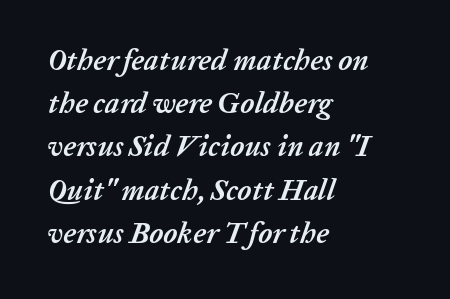
Q: Is the text bold? A: Yes.
Q: Is the text italic (slanted)? A: Yes, it leans right by about 20 degrees.
Q: Is the text underlined? A: No.
Q: How is the paragraph aligned? A: Left-aligned.
Q: Is the spacing between letters normal or unusually wide? A: Normal.
Q: Is the spacing between lines tight, normal or loose? A: Normal.
Q: Width (condensed, normal, or wide)? A: Normal.
Q: Stroke contrast? A: Low.
Q: x-height? A: Medium.
Q: Monospaced? A: No.
